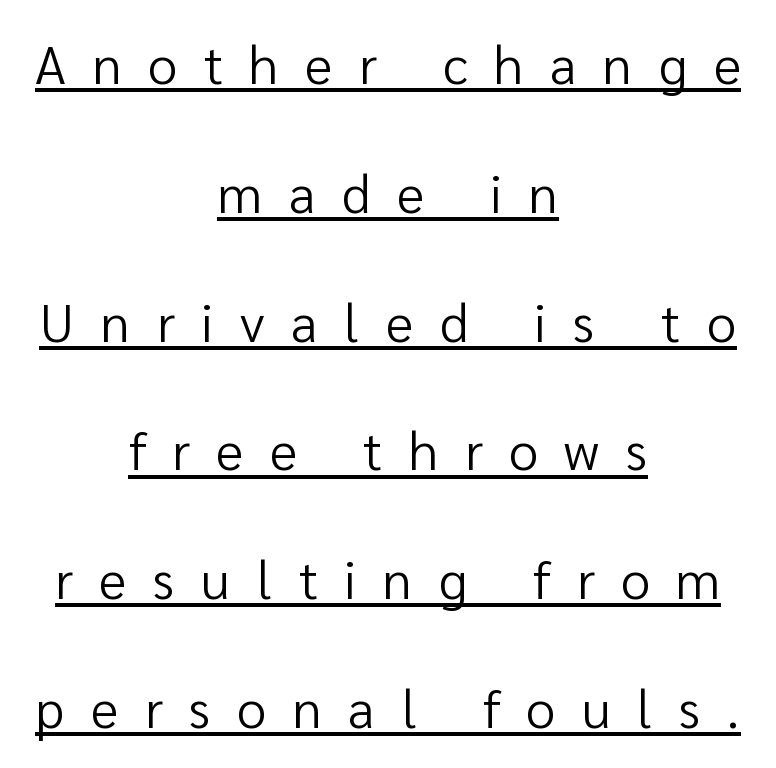
A student would call this center alignment; a typographer would say set centered. Think of a printed novel: that variable character pitch is what you see here. A typographer would call this underscored text. The text was rendered using a sans face with plain stroke endings. Characters remain perfectly vertical along every line. The cut favours lightness, reaching ordinary text weight at its darkest.
